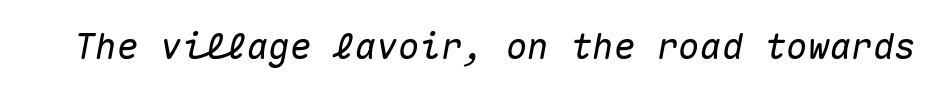
The image shows 36 px text type, italic (leaning right), monospaced; set normal letter spacing, not underlined; medium stroke contrast and a medium x-height.
